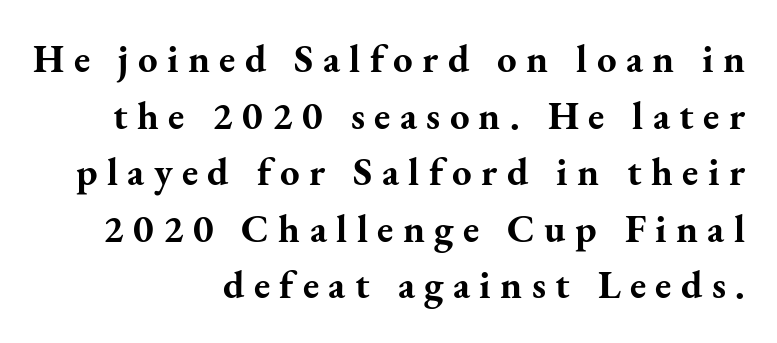
{"serif": "yes", "italic": "no", "bold": "yes", "weight": "bold", "width": "normal", "stroke_contrast": "medium", "x_height": "small", "monospaced": "no", "underline": "no", "align": "right", "line_spacing": "normal", "line_spacing_ratio": 1.45, "letter_spacing": "wide", "letter_spacing_em": 0.24, "glyph_px": 39}
